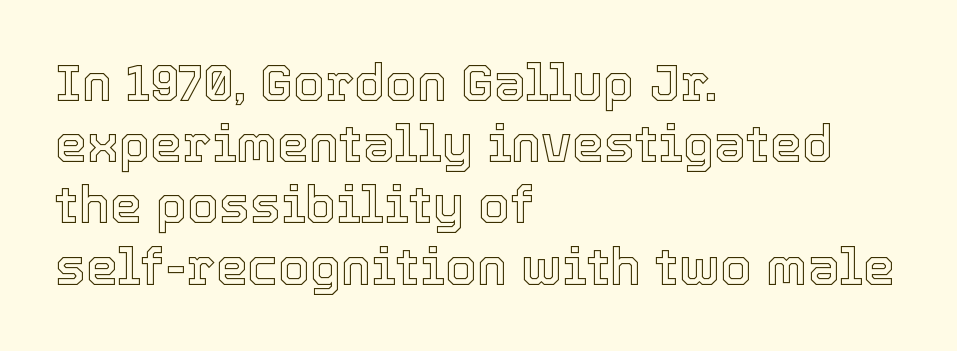
{"italic": "no", "width": "normal", "x_height": "medium", "monospaced": "no", "underline": "no", "align": "left", "line_spacing_ratio": 1.2, "letter_spacing": "normal", "letter_spacing_em": 0.0, "glyph_px": 51}
